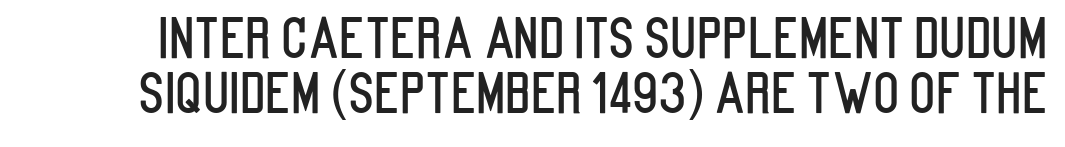
The image shows 54 px condensed sans-serif type, upright; set tight line spacing (1.02x), normal letter spacing, not underlined; low stroke contrast and a large x-height.
